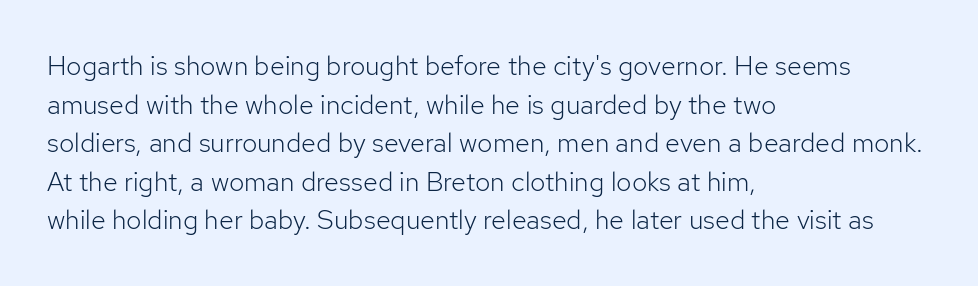
The image shows 27 px text type, upright; set left-aligned, normal line spacing (1.43x), normal letter spacing, not underlined.
